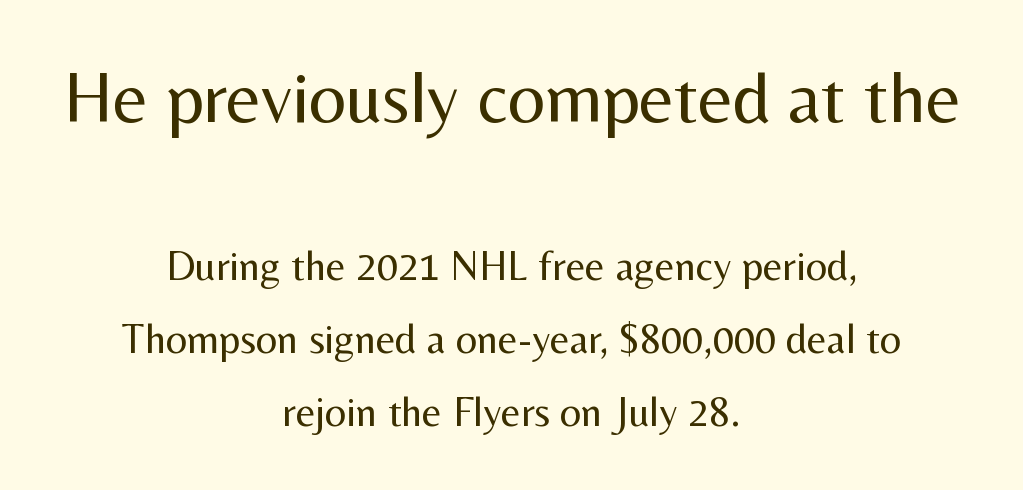
Character widths vary here, with narrow letters taking less room than wide ones. The designer went with a sans here, leaving each stem footless. These lines were composed using upright roman letters. Caption: multi-line text, centered on the measure. Compared with typical body copy, the letter spacing here is the same. Letters have the restrained weight of plain body copy at most.
